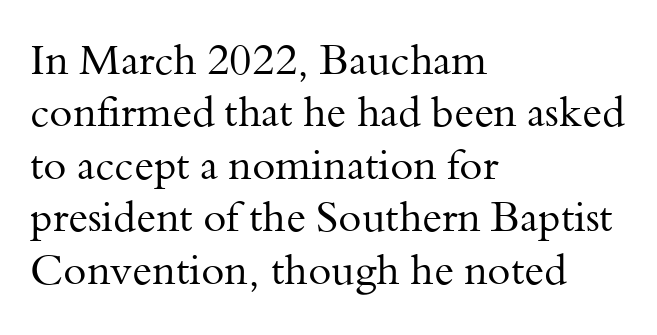
Q: Is the text bold? A: No.
Q: Is the text italic (slanted)? A: No, it is upright.
Q: Is the typeface a serif or a sans-serif typeface? A: Serif.
Q: Is the text underlined? A: No.
Q: How is the paragraph aligned? A: Left-aligned.
Q: Is the spacing between letters normal or unusually wide? A: Normal.
Q: Is the spacing between lines tight, normal or loose? A: Normal.
Q: Width (condensed, normal, or wide)? A: Normal.
Q: Stroke contrast? A: Medium.
Q: x-height? A: Small.
Q: Monospaced? A: No.
